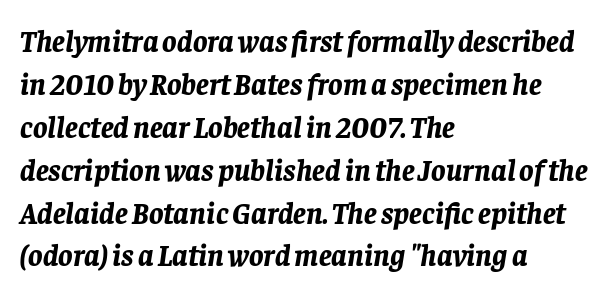
The image shows 30 px bold type, italic (leaning right); set left-aligned, normal line spacing (1.43x), normal letter spacing, not underlined; low stroke contrast and a large x-height.
